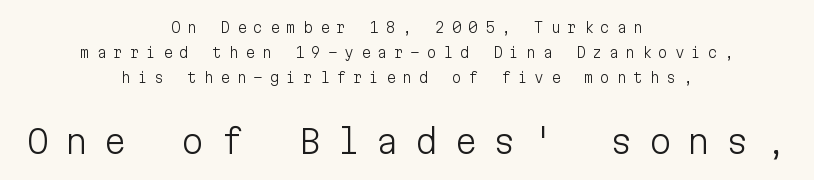
The rendering uses typewriter-style spacing with identical character cells. Any mark beneath the type? The region is blank. Unbolded letterforms with no extra heft. The rendering inserts visible extra space after every character. Note: smaller setting up top, larger setting below. Both edges are ragged and mirror each other, which tells us the setting is centered.
